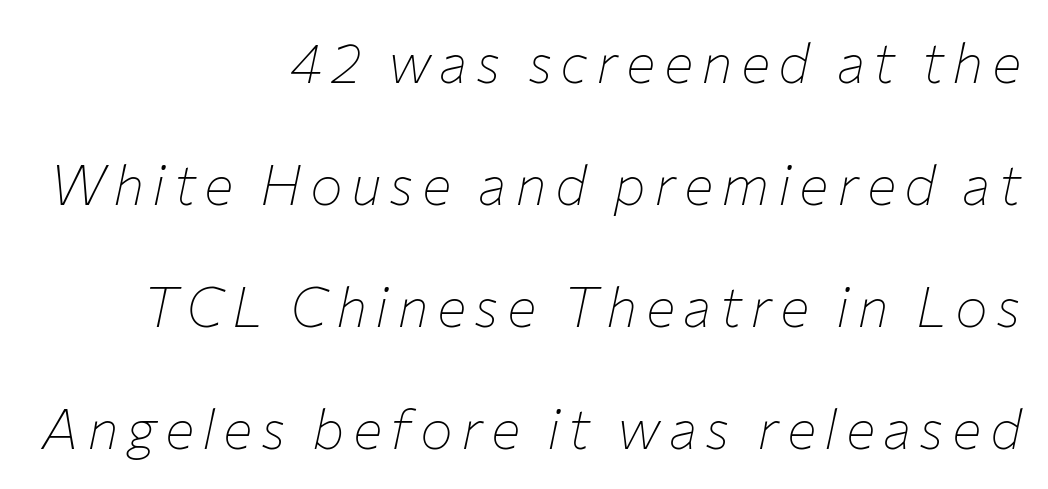
The image shows 55 px thin type, italic (leaning right); set right-aligned, loose line spacing (2.22x), not underlined; low stroke contrast and a medium x-height.
